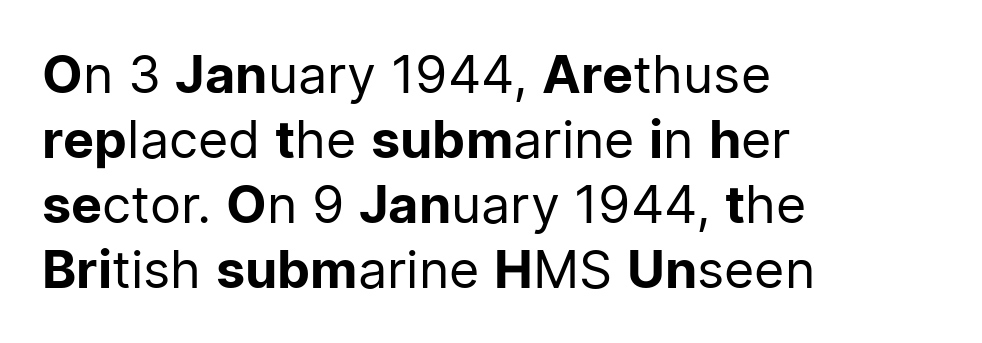
{"serif": "no", "italic": "no", "bold": "no", "weight": "regular", "width": "normal", "stroke_contrast": "low", "x_height": "medium", "monospaced": "no", "underline": "no", "align": "left", "line_spacing": "normal", "line_spacing_ratio": 1.25, "letter_spacing": "normal", "letter_spacing_em": 0.0, "glyph_px": 52}
